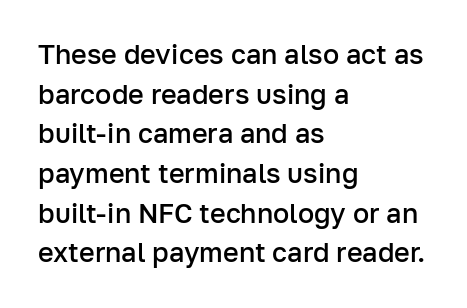
Q: Is the text bold? A: Semi-bold.
Q: Is the text italic (slanted)? A: No, it is upright.
Q: Is the text underlined? A: No.
Q: How is the paragraph aligned? A: Left-aligned.
Q: Is the spacing between letters normal or unusually wide? A: Normal.
Q: Is the spacing between lines tight, normal or loose? A: Normal.
